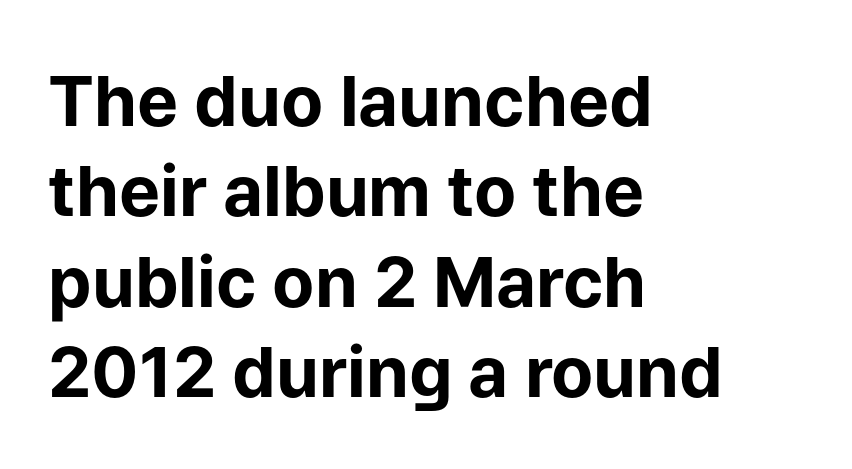
The rendering anchors every line to the left-hand side. The typeface chosen for these lines omits serifs. What stands out about the letter spacing? Nothing — it is the standard amount. Every character sits straight up, as roman type does. Each new line begins a customary step beneath the previous one.
